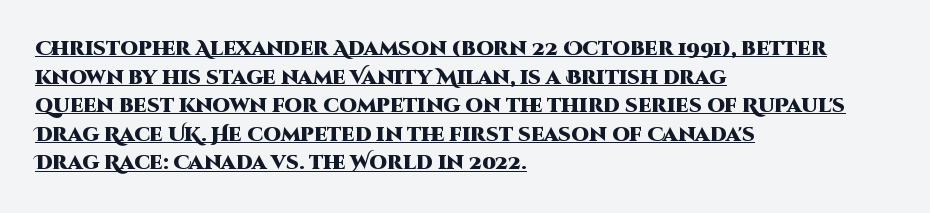
Layout note: lines flush left. The passage shown stacks its lines at a standard gap. The specimen includes a rule beneath the text block's lines. The letters stand upright; this is a roman face.
